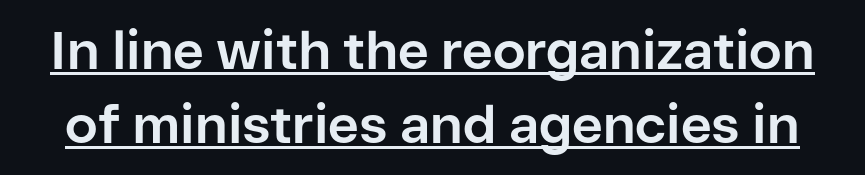
Posture: upright roman. Looks like regular typesetting: each glyph gets only the width it needs. The leading is moderate, giving the passage an even texture. I'd call this a sans setting — the letters go barefoot. The words here are underlined. A dark, heavy texture on the line: the type is bold.
